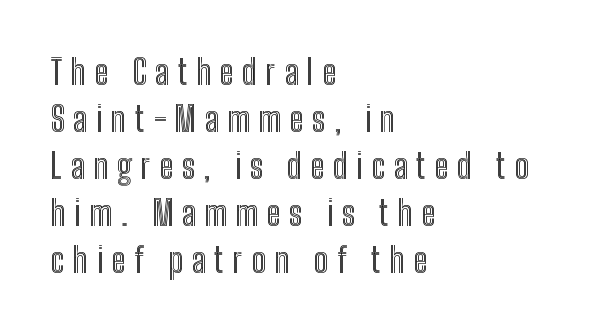
{"italic": "no", "width": "condensed", "x_height": "medium", "monospaced": "no", "underline": "no", "align": "left", "line_spacing": "normal", "line_spacing_ratio": 1.38, "letter_spacing": "wide", "letter_spacing_em": 0.25, "glyph_px": 34}
